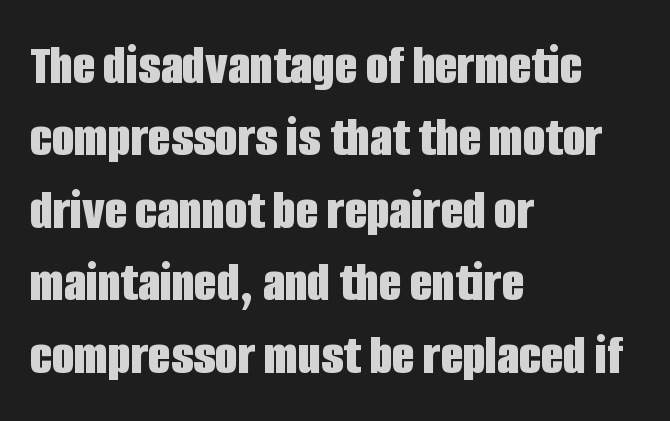
Q: Is the text bold? A: Yes.
Q: Is the text italic (slanted)? A: No, it is upright.
Q: Is the typeface a serif or a sans-serif typeface? A: Sans-serif.
Q: Is the text underlined? A: No.
Q: How is the paragraph aligned? A: Left-aligned.
Q: Is the spacing between letters normal or unusually wide? A: Normal.
Q: Is the spacing between lines tight, normal or loose? A: Normal.
Q: Width (condensed, normal, or wide)? A: Condensed.
Q: Stroke contrast? A: Low.
Q: x-height? A: Large.
Q: Monospaced? A: No.
